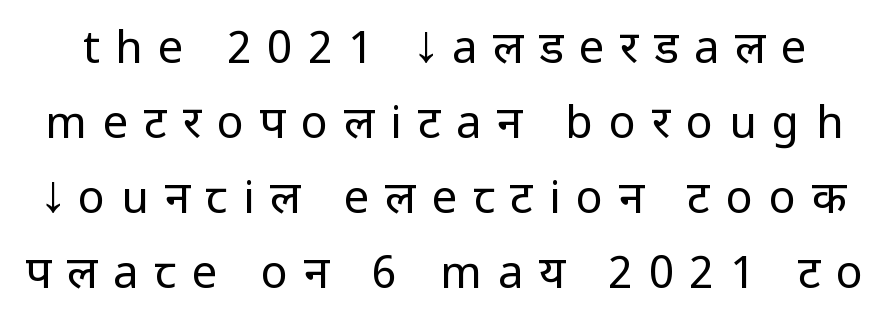
Q: Is the text bold? A: No.
Q: Is the text italic (slanted)? A: No, it is upright.
Q: Is the typeface a serif or a sans-serif typeface? A: Sans-serif.
Q: Is the text underlined? A: No.
Q: Is the spacing between letters normal or unusually wide? A: Unusually wide.
Q: Is the spacing between lines tight, normal or loose? A: Normal.
Q: Width (condensed, normal, or wide)? A: Condensed.
Q: Stroke contrast? A: Low.
Q: x-height? A: Large.
Q: Monospaced? A: No.
